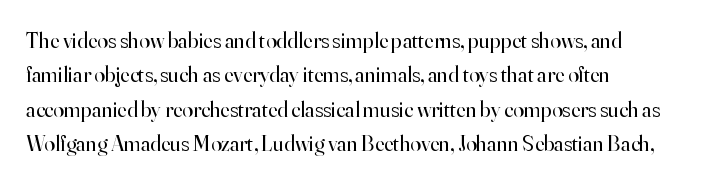
{"italic": "no", "bold": "no", "underline": "no", "align": "left", "line_spacing": "normal", "line_spacing_ratio": 1.56, "letter_spacing": "normal", "letter_spacing_em": 0.0, "glyph_px": 22}
